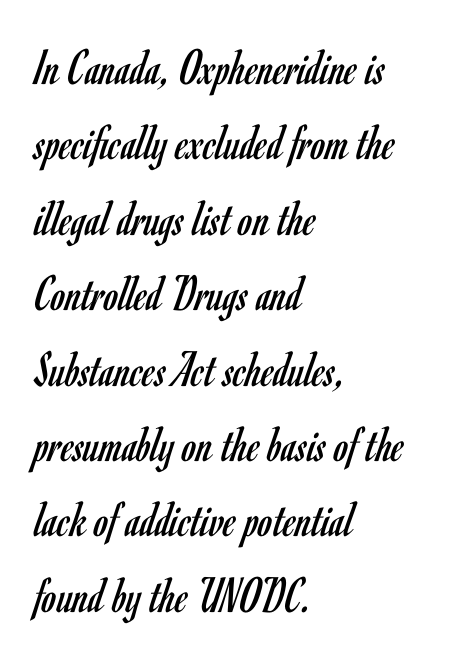
The block of text has a typical density, with ordinary space between rows. The baseline area is clear. Stroke mass is kept to a normal reading level or below. The rendering shows plain stroke endings on the letterforms — a sans-serif design. The face used here is rendered with its standard letterfit.
